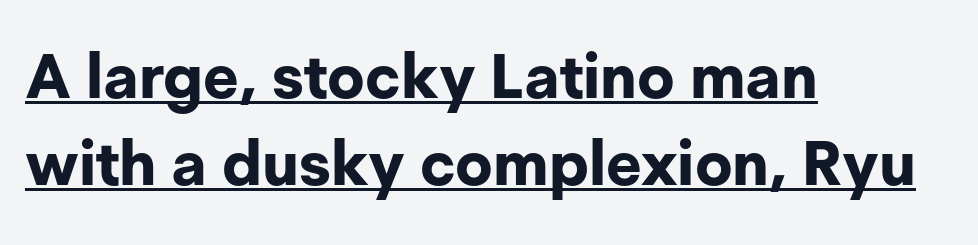
{"serif": "no", "italic": "no", "bold": "yes", "weight": "bold", "width": "normal", "stroke_contrast": "low", "x_height": "medium", "monospaced": "no", "underline": "yes", "align": "left", "line_spacing": "normal", "line_spacing_ratio": 1.4, "letter_spacing": "normal", "letter_spacing_em": 0.0, "glyph_px": 62}
